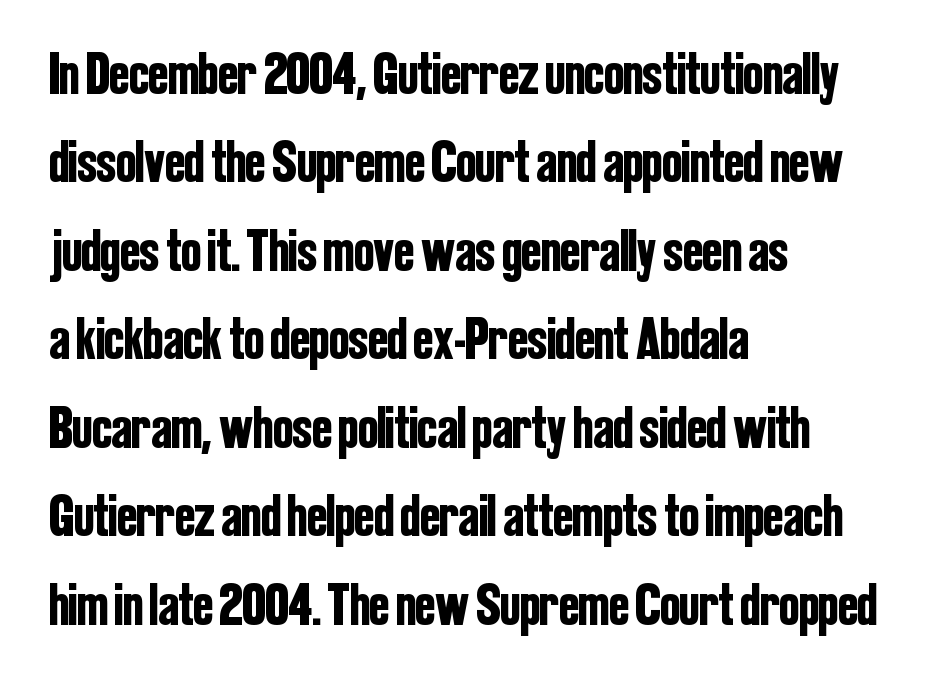
Regarding serifs, this sample does without them. In terms of posture, this sample is upright. A typesetter would call this proportional, since set widths differ per character. One glance says typical: line gaps are just what's usual.
